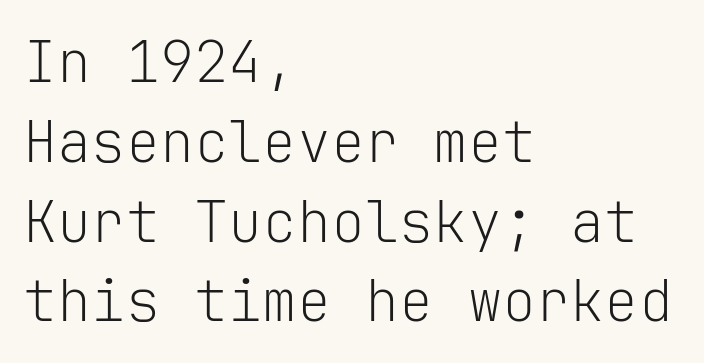
The image shows 57 px light sans-serif type, upright, monospaced; set left-aligned, normal line spacing (1.4x), normal letter spacing, not underlined; low stroke contrast and a medium x-height.
